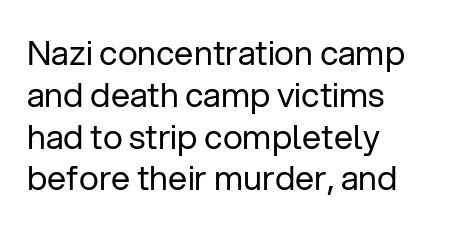
Q: Is the text bold? A: No.
Q: Is the text italic (slanted)? A: No, it is upright.
Q: Is the typeface a serif or a sans-serif typeface? A: Sans-serif.
Q: Is the text underlined? A: No.
Q: How is the paragraph aligned? A: Left-aligned.
Q: Is the spacing between letters normal or unusually wide? A: Normal.
Q: Width (condensed, normal, or wide)? A: Normal.
Q: Stroke contrast? A: Low.
Q: x-height? A: Medium.
Q: Monospaced? A: No.
